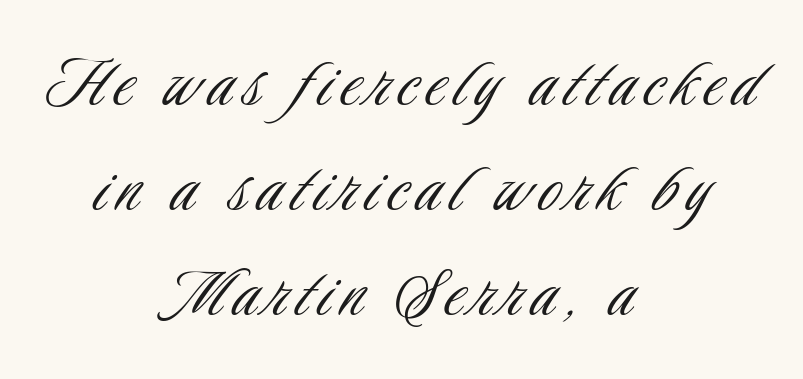
{"serif": "no", "bold": "no", "weight": "light", "width": "condensed", "stroke_contrast": "low", "x_height": "small", "monospaced": "no", "underline": "no", "align": "center", "line_spacing": "normal", "line_spacing_ratio": 1.33, "glyph_px": 79}
